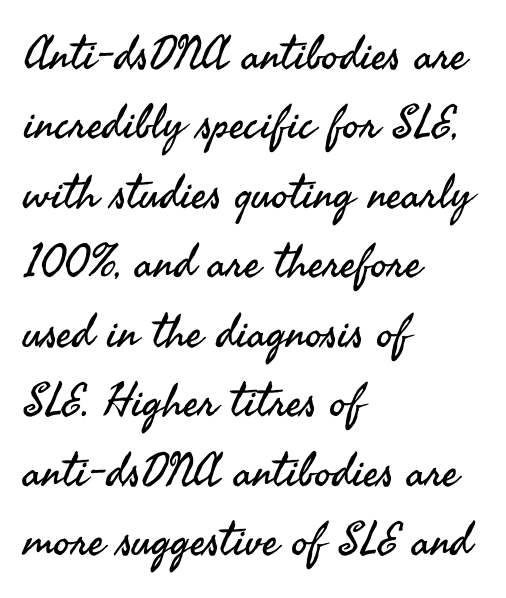
Q: Is the text bold? A: No.
Q: Is the text italic (slanted)? A: Yes.
Q: Is the typeface a serif or a sans-serif typeface? A: Sans-serif.
Q: Is the text underlined? A: No.
Q: How is the paragraph aligned? A: Left-aligned.
Q: Is the spacing between letters normal or unusually wide? A: Normal.
Q: Is the spacing between lines tight, normal or loose? A: Normal.
Q: Width (condensed, normal, or wide)? A: Normal.
Q: Stroke contrast? A: Medium.
Q: x-height? A: Small.
Q: Monospaced? A: No.
